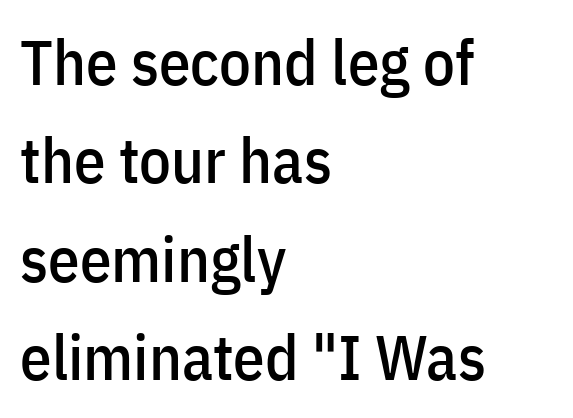
Q: Is the text italic (slanted)? A: No, it is upright.
Q: Is the typeface a serif or a sans-serif typeface? A: Sans-serif.
Q: Is the text underlined? A: No.
Q: How is the paragraph aligned? A: Left-aligned.
Q: Is the spacing between letters normal or unusually wide? A: Normal.
Q: Is the spacing between lines tight, normal or loose? A: Normal.
Q: Width (condensed, normal, or wide)? A: Condensed.
Q: Stroke contrast? A: Low.
Q: x-height? A: Medium.
Q: Monospaced? A: No.
